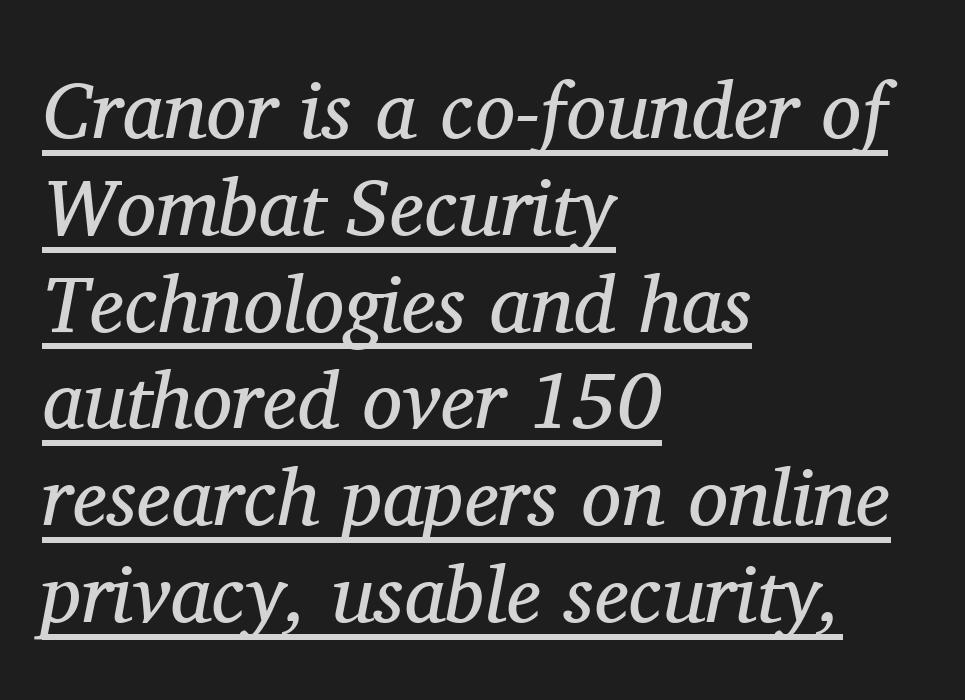
{"serif": "yes", "italic": "yes", "lean": "right", "slant_degrees": 11, "bold": "no", "weight": "regular", "width": "normal", "stroke_contrast": "medium", "x_height": "medium", "monospaced": "no", "underline": "yes", "align": "left", "line_spacing_ratio": 1.21, "letter_spacing": "normal", "letter_spacing_em": 0.0, "glyph_px": 80}
